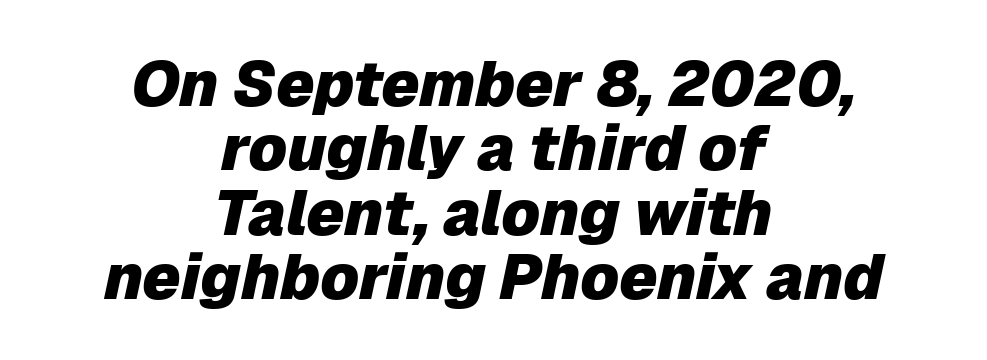
{"italic": "yes", "lean": "right", "slant_degrees": 12, "bold": "yes", "weight": "heavy", "width": "normal", "stroke_contrast": "low", "x_height": "medium", "monospaced": "no", "underline": "no", "align": "center", "line_spacing": "tight", "line_spacing_ratio": 1.02, "letter_spacing": "normal", "letter_spacing_em": 0.0, "glyph_px": 63}
